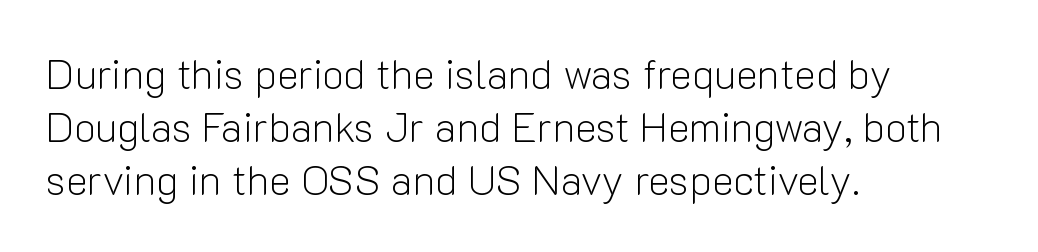
Q: Is the text bold? A: No.
Q: Is the text italic (slanted)? A: No, it is upright.
Q: Is the typeface a serif or a sans-serif typeface? A: Sans-serif.
Q: Is the text underlined? A: No.
Q: How is the paragraph aligned? A: Left-aligned.
Q: Is the spacing between letters normal or unusually wide? A: Normal.
Q: Is the spacing between lines tight, normal or loose? A: Normal.
Q: Width (condensed, normal, or wide)? A: Normal.
Q: Stroke contrast? A: Low.
Q: x-height? A: Medium.
Q: Monospaced? A: No.
